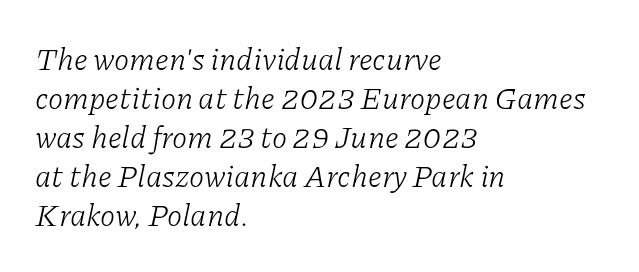
{"serif": "yes", "italic": "yes", "lean": "right", "slant_degrees": 11, "bold": "no", "weight": "light", "width": "normal", "stroke_contrast": "low", "x_height": "medium", "monospaced": "no", "underline": "no", "align": "left", "line_spacing": "normal", "line_spacing_ratio": 1.26, "letter_spacing": "normal", "letter_spacing_em": 0.0, "glyph_px": 31}
